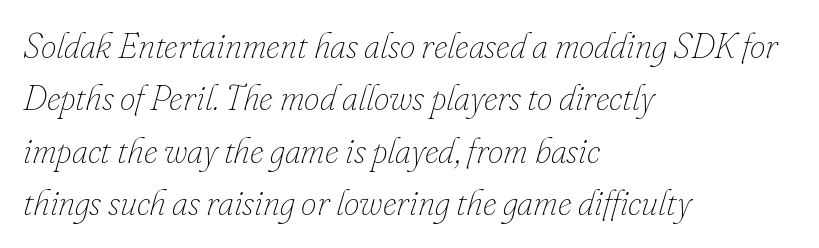
Q: Is the text bold? A: No.
Q: Is the text italic (slanted)? A: Yes, it leans right by about 16 degrees.
Q: Is the text underlined? A: No.
Q: How is the paragraph aligned? A: Left-aligned.
Q: Is the spacing between letters normal or unusually wide? A: Normal.
Q: Is the spacing between lines tight, normal or loose? A: Normal.
Q: Width (condensed, normal, or wide)? A: Normal.
Q: Stroke contrast? A: Low.
Q: x-height? A: Small.
Q: Monospaced? A: No.
